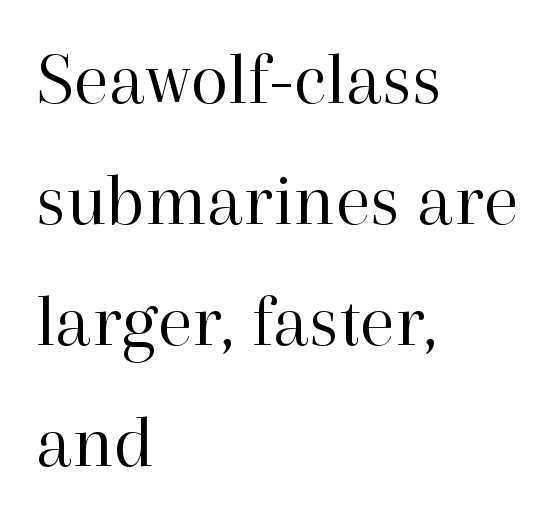
The specimen reads as upright at a glance. Compared with typical body copy, the letter spacing here is the same. This sample has the flowing, uneven cadence of proportional lettering. Heft: none added — not bold. Classification — serif.
